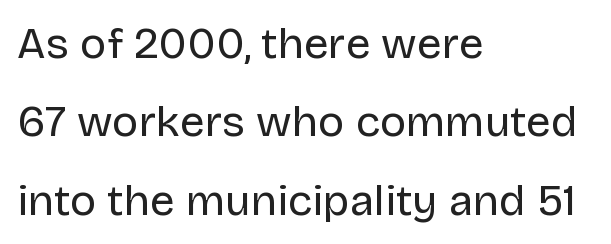
Q: Is the text bold? A: No.
Q: Is the text italic (slanted)? A: No, it is upright.
Q: Is the typeface a serif or a sans-serif typeface? A: Sans-serif.
Q: Is the text underlined? A: No.
Q: How is the paragraph aligned? A: Left-aligned.
Q: Is the spacing between letters normal or unusually wide? A: Normal.
Q: Width (condensed, normal, or wide)? A: Normal.
Q: Stroke contrast? A: Low.
Q: x-height? A: Large.
Q: Monospaced? A: No.
